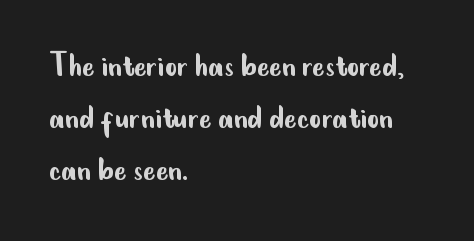
The rendering keeps characters at their native spacing. These lines were composed using upright roman letters. Leading matches the norm, producing a regular column. Character widths vary here, with narrow letters taking less room than wide ones. The letterforms sit at book weight or below. The face used here is a sans, in the tradition of grotesques and geometrics.
